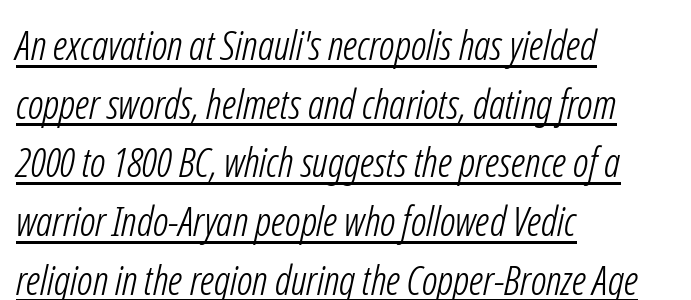
Q: Is the text bold? A: No.
Q: Is the typeface a serif or a sans-serif typeface? A: Sans-serif.
Q: Is the text underlined? A: Yes.
Q: How is the paragraph aligned? A: Left-aligned.
Q: Is the spacing between letters normal or unusually wide? A: Normal.
Q: Is the spacing between lines tight, normal or loose? A: Normal.
Q: Width (condensed, normal, or wide)? A: Condensed.
Q: Stroke contrast? A: Low.
Q: x-height? A: Medium.
Q: Monospaced? A: No.
